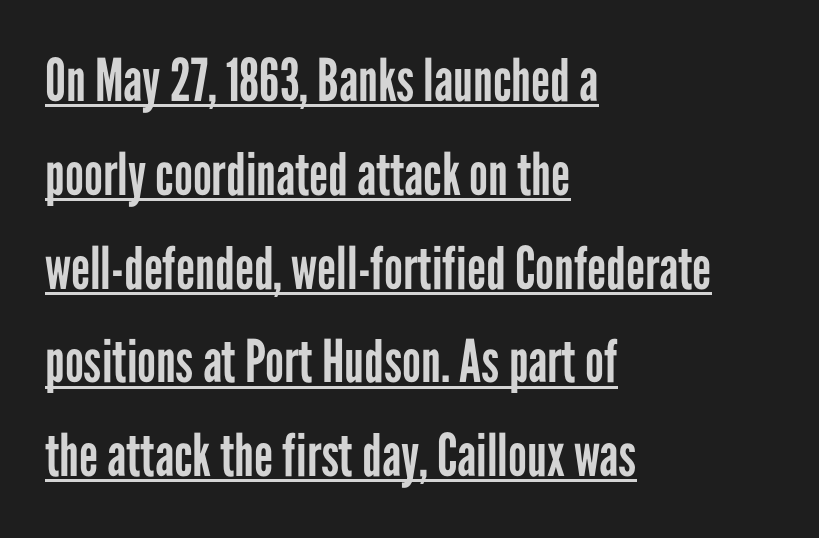
Is the block centered? No — it sits flush against the left margin. A baseline rule has been typeset under these characters. Is the letter spacing exaggerated? No — it looks like the ordinary default. The passage shown is typed in a proportional face where columns would drift. The passage shown is not bold in any degree. Is there any slant? The stems are plumb.
